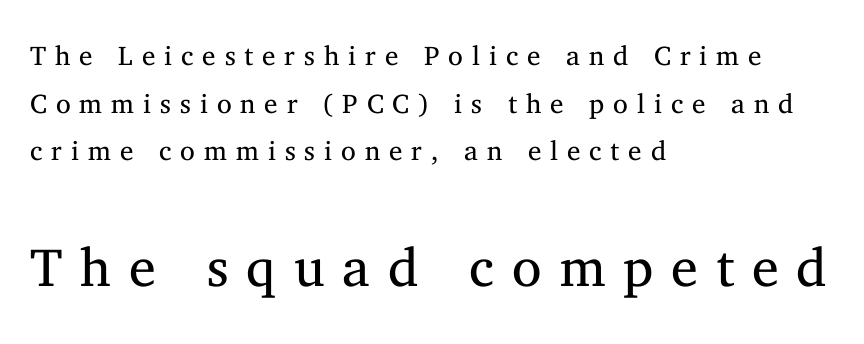
Q: Is the text bold? A: No.
Q: Is the text italic (slanted)? A: No, it is upright.
Q: Is the typeface a serif or a sans-serif typeface? A: Serif.
Q: Is the text underlined? A: No.
Q: How is the paragraph aligned? A: Left-aligned.
Q: Is the spacing between letters normal or unusually wide? A: Unusually wide.
Q: Which block of text is set in a larger size, the first (top) or the second (bottom)? A: The second (bottom) one.
Q: Width (condensed, normal, or wide)? A: Normal.
Q: Stroke contrast? A: Medium.
Q: x-height? A: Medium.
Q: Monospaced? A: No.
